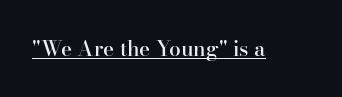
The image shows 21 px text type, upright; set normal letter spacing, underlined.
